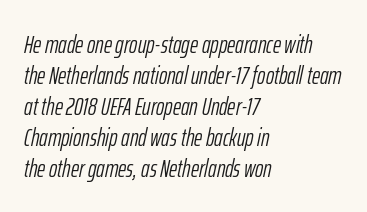
The image shows 25 px text type, italic (leaning right); set left-aligned, line spacing 1.24x, normal letter spacing, not underlined.
